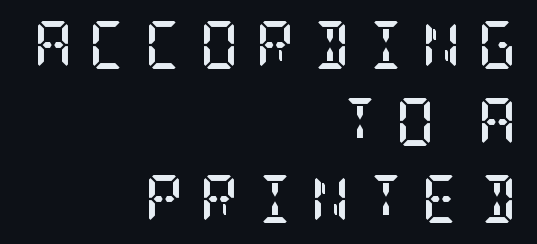
Q: Is the text bold? A: Yes.
Q: Is the text italic (slanted)? A: No, it is upright.
Q: Is the typeface a serif or a sans-serif typeface? A: Serif.
Q: Is the text underlined? A: No.
Q: How is the paragraph aligned? A: Right-aligned.
Q: Is the spacing between letters normal or unusually wide? A: Unusually wide.
Q: Is the spacing between lines tight, normal or loose? A: Normal.
Q: Width (condensed, normal, or wide)? A: Condensed.
Q: Stroke contrast? A: Low.
Q: x-height? A: Large.
